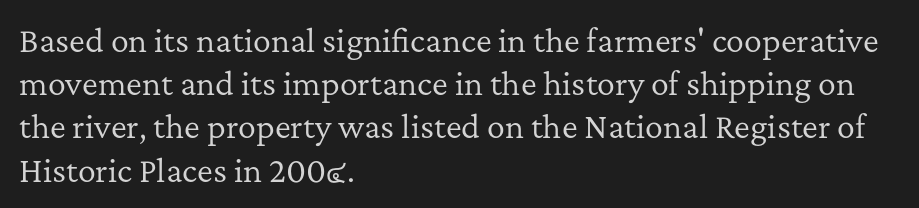
{"serif": "yes", "italic": "no", "bold": "no", "weight": "regular", "width": "normal", "stroke_contrast": "low", "x_height": "medium", "monospaced": "no", "underline": "no", "align": "left", "line_spacing": "normal", "line_spacing_ratio": 1.44, "letter_spacing": "normal", "letter_spacing_em": 0.0, "glyph_px": 30}
